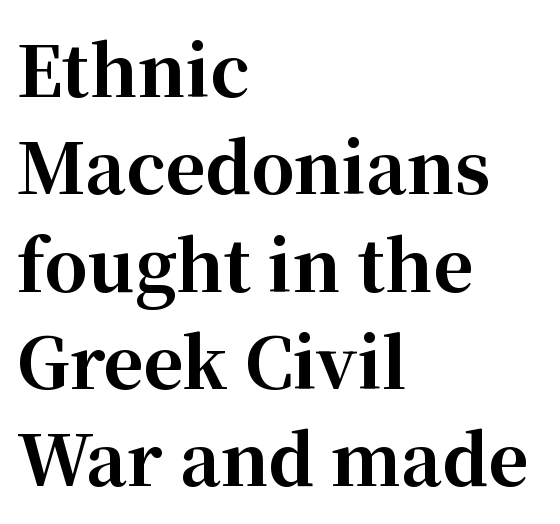
Q: Is the text bold? A: Yes.
Q: Is the text italic (slanted)? A: No, it is upright.
Q: Is the typeface a serif or a sans-serif typeface? A: Serif.
Q: Is the text underlined? A: No.
Q: How is the paragraph aligned? A: Left-aligned.
Q: Is the spacing between letters normal or unusually wide? A: Normal.
Q: Is the spacing between lines tight, normal or loose? A: Normal.
Q: Width (condensed, normal, or wide)? A: Normal.
Q: Stroke contrast? A: High.
Q: x-height? A: Medium.
Q: Monospaced? A: No.
